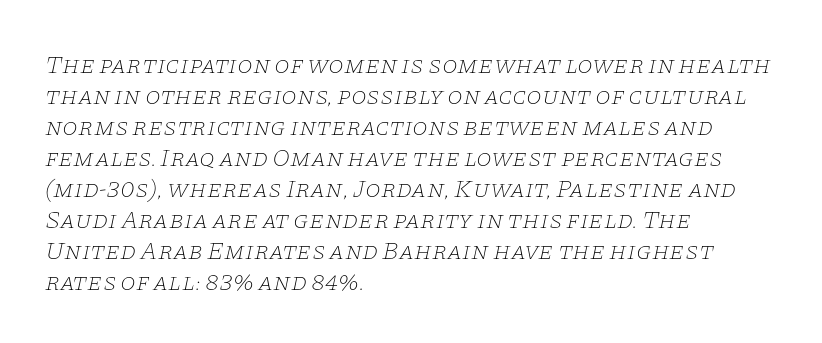
This is oblique type, the kind used for emphasis or titles. Reading down the block, your eye returns to a fixed left position each line. Between one letter and the next there's only the usual sliver of space. No letter is thick-stroked: the sample isn't bold.
